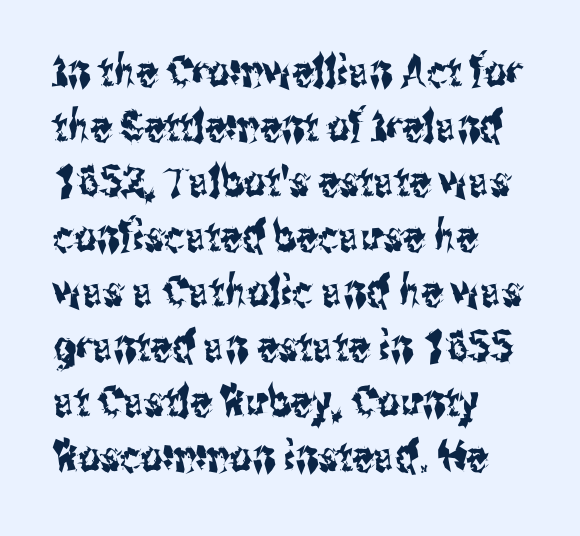
The image shows 43 px condensed sans-serif type, upright; set left-aligned, normal line spacing (1.28x), normal letter spacing, not underlined; medium stroke contrast and a medium x-height.
